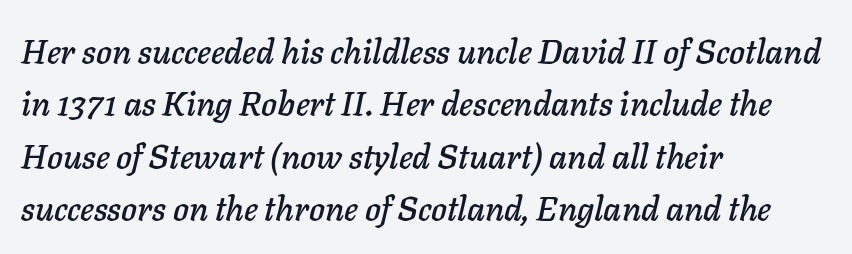
The paragraph has a hard left edge and a soft right edge. Clear beneath every line of the passage. There is no visible air inserted between adjacent glyphs. This block has exactly the height ordinary leading produces.
